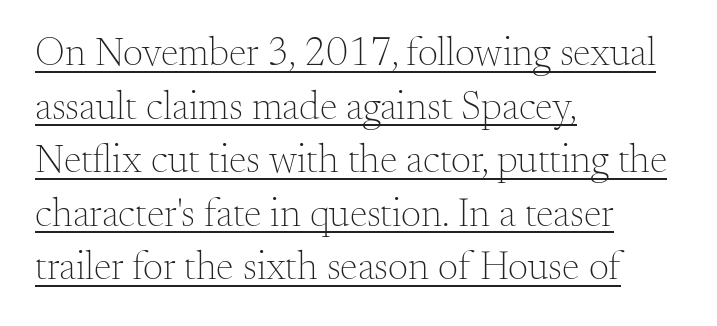
The lettering holds an erect, upright posture throughout. Yep, those are serifs on the letters. The type is set solid horizontally, with unmodified tracking. In designer terms, the underline attribute is active on this setting. Do the characters align in a grid? No, the font is proportional. Visually the block forms a straight wall on the left and a jagged coastline on the right.
